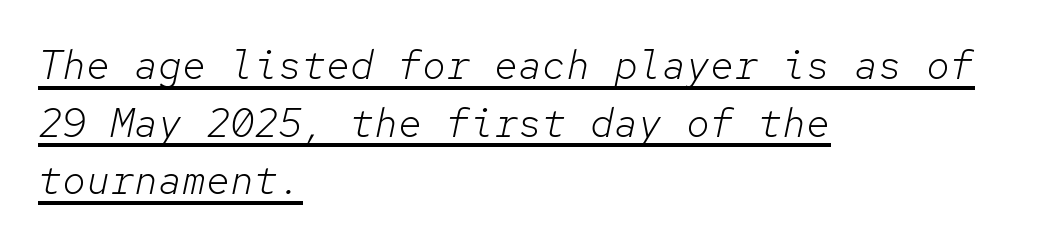
The passage shown is typed in a monospace face where columns stay perfectly aligned. Glance below the letters and you will spot a drawn line. Weight class: somewhere from thin through regular. An italicized treatment has been applied to the whole sample. What stands out about the letter spacing? Nothing — it is the standard amount. Reading down the column, the eye jumps a familiar distance to each next line.
